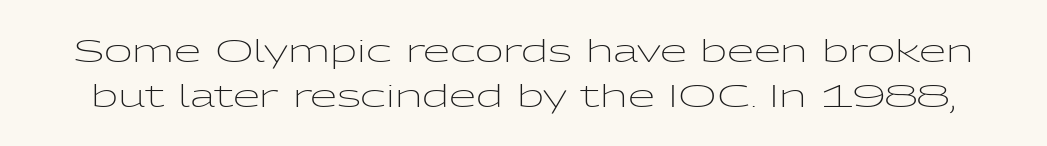
The image shows 31 px light, wide sans-serif type, upright; set normal line spacing (1.46x), normal letter spacing, not underlined; low stroke contrast and a medium x-height.
